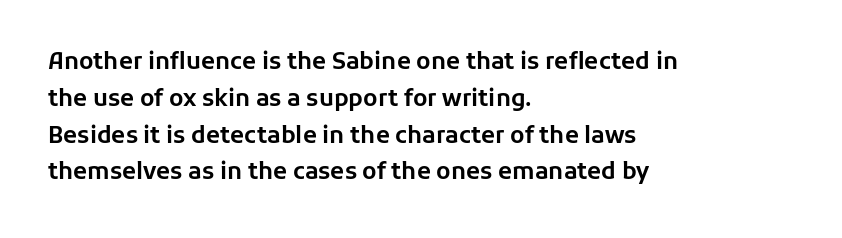
{"italic": "no", "underline": "no", "align": "left", "line_spacing": "normal", "line_spacing_ratio": 1.6, "letter_spacing": "normal", "letter_spacing_em": 0.0, "glyph_px": 23}
